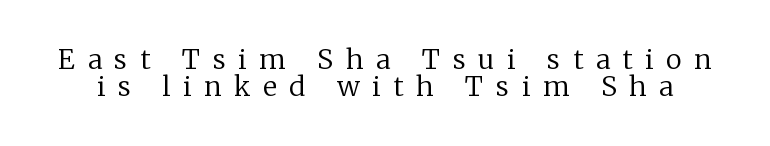
Q: Is the text bold? A: No.
Q: Is the text italic (slanted)? A: No, it is upright.
Q: Is the text underlined? A: No.
Q: Is the spacing between letters normal or unusually wide? A: Unusually wide.
Q: Is the spacing between lines tight, normal or loose? A: Tight.
